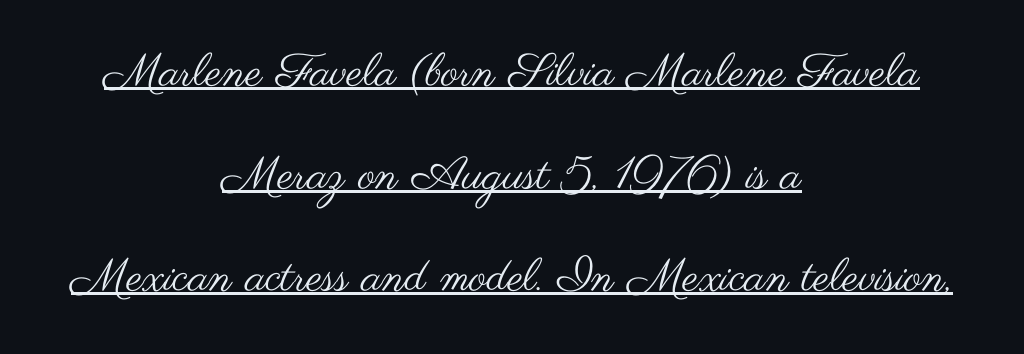
These lines stand farther apart than default settings would place them. The rag falls on both sides of this text block equally. The letters carry no serifs — their stems end cleanly without finishing strokes.
